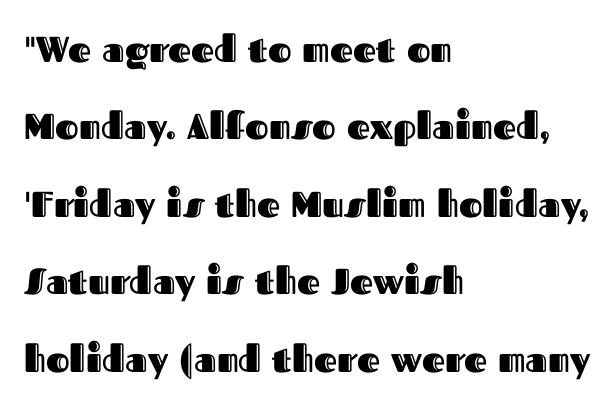
Q: Is the text italic (slanted)? A: No, it is upright.
Q: Is the text underlined? A: No.
Q: How is the paragraph aligned? A: Left-aligned.
Q: Is the spacing between letters normal or unusually wide? A: Normal.
Q: Is the spacing between lines tight, normal or loose? A: Loose.
Q: Width (condensed, normal, or wide)? A: Normal.
Q: x-height? A: Medium.
Q: Monospaced? A: No.
